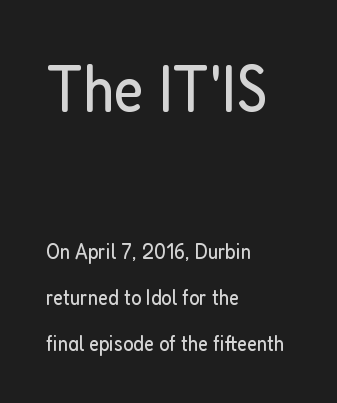
The image shows 66 px regular-weight, condensed sans-serif type, upright; set left-aligned, loose line spacing (2.09x), normal letter spacing, not underlined; the first (top) block is 3.0x larger; low stroke contrast and a medium x-height.
